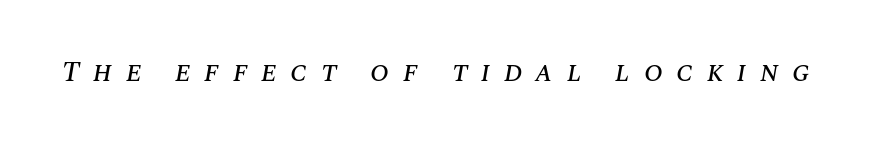
Caption: expanded tracking, letters set apart. Decoration check: the copy has no underline. Proportional: the letters do not fall into vertical columns. The rendering applies a slant to the glyphs.
